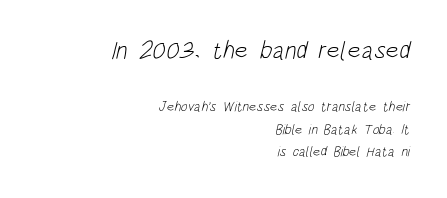
Q: Is the text bold? A: No.
Q: Is the text underlined? A: No.
Q: How is the paragraph aligned? A: Right-aligned.
Q: Is the spacing between letters normal or unusually wide? A: Normal.
Q: Is the spacing between lines tight, normal or loose? A: Normal.
Q: Which block of text is set in a larger size, the first (top) or the second (bottom)? A: The first (top) one.
